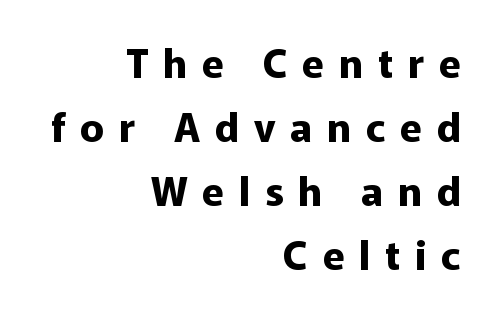
The image shows 40 px bold sans-serif type, upright; set right-aligned, normal line spacing (1.6x), unusually wide letter spacing (+0.37 em), not underlined; low stroke contrast and a medium x-height.
